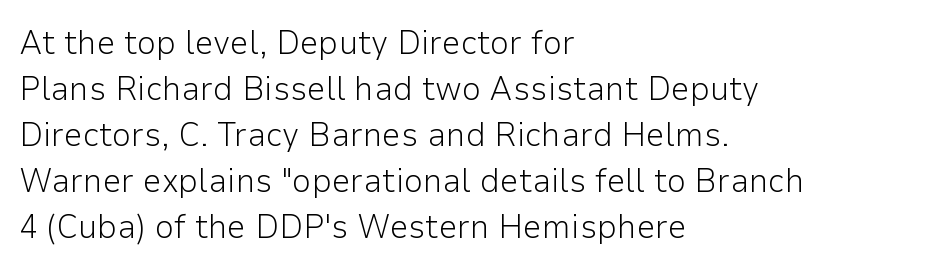
This sample is left-justified, so line endings fall wherever the words run out. Students, observe: this is what conventionally led text looks like. Bold? No — there's no thickening of the strokes. Beneath every word, the page is bare. You can tell it's not italic because the verticals are truly vertical. Tracking value appears to be zero — textbook default spacing.
